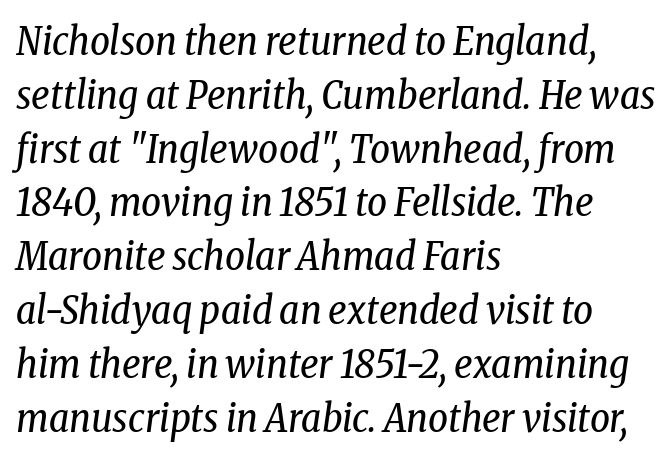
Q: Is the text bold? A: No.
Q: Is the text italic (slanted)? A: Yes, it leans right by about 8 degrees.
Q: Is the typeface a serif or a sans-serif typeface? A: Serif.
Q: Is the text underlined? A: No.
Q: How is the paragraph aligned? A: Left-aligned.
Q: Is the spacing between letters normal or unusually wide? A: Normal.
Q: Is the spacing between lines tight, normal or loose? A: Normal.
Q: Width (condensed, normal, or wide)? A: Condensed.
Q: Stroke contrast? A: Low.
Q: x-height? A: Medium.
Q: Monospaced? A: No.
